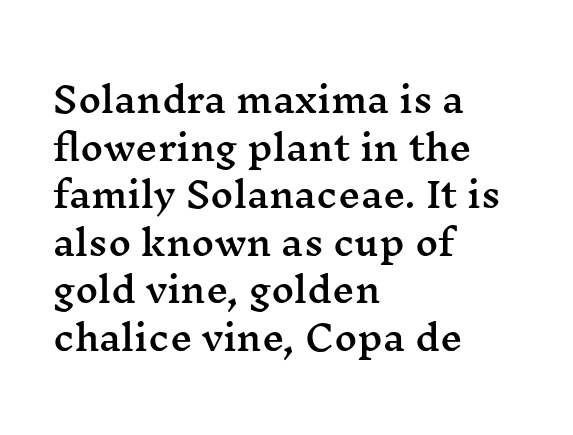
Q: Is the text italic (slanted)? A: No, it is upright.
Q: Is the typeface a serif or a sans-serif typeface? A: Serif.
Q: Is the text underlined? A: No.
Q: How is the paragraph aligned? A: Left-aligned.
Q: Is the spacing between letters normal or unusually wide? A: Normal.
Q: Is the spacing between lines tight, normal or loose? A: Normal.
Q: Width (condensed, normal, or wide)? A: Wide.
Q: Stroke contrast? A: Medium.
Q: x-height? A: Medium.
Q: Monospaced? A: No.
